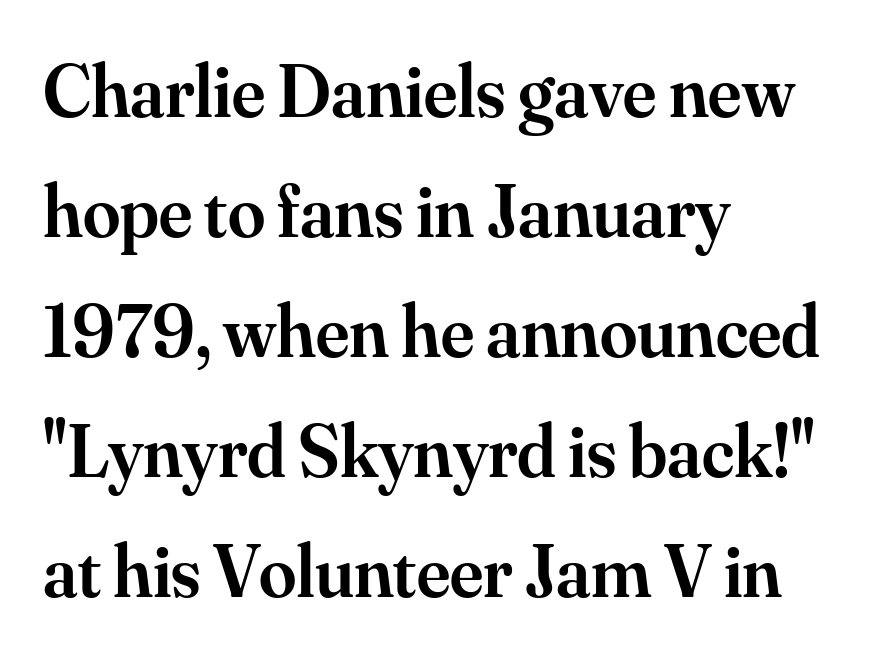
{"serif": "yes", "italic": "no", "bold": "semi", "weight": "semibold", "width": "normal", "stroke_contrast": "medium", "x_height": "small", "monospaced": "no", "underline": "no", "align": "left", "line_spacing": "normal", "line_spacing_ratio": 1.6, "letter_spacing": "normal", "letter_spacing_em": 0.0, "glyph_px": 75}
